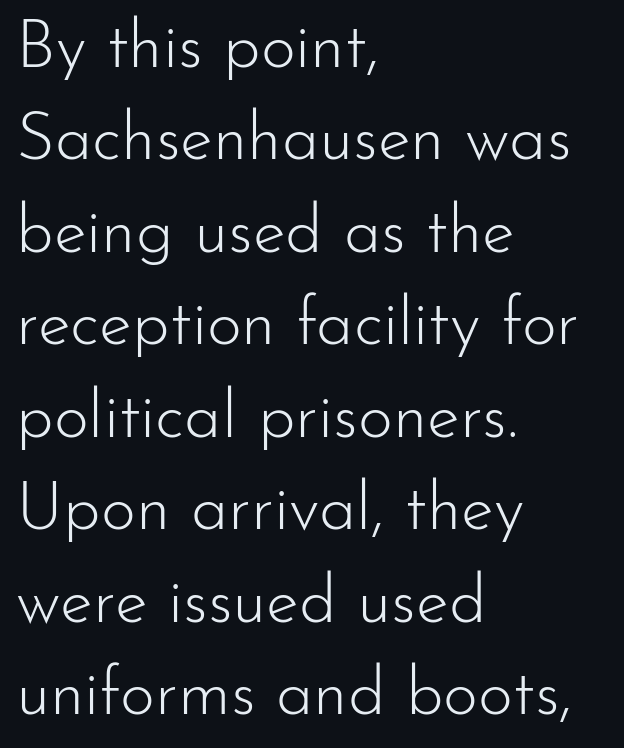
{"serif": "no", "italic": "no", "bold": "no", "weight": "light", "width": "normal", "stroke_contrast": "low", "x_height": "small", "monospaced": "no", "underline": "no", "align": "left", "line_spacing": "normal", "line_spacing_ratio": 1.38, "letter_spacing": "normal", "letter_spacing_em": 0.0, "glyph_px": 67}
